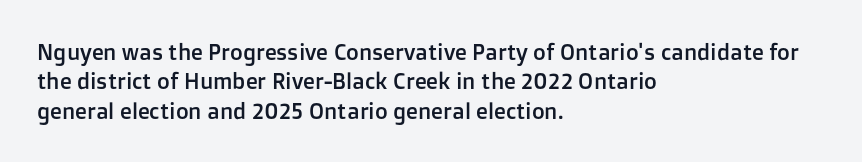
{"italic": "no", "underline": "no", "align": "left", "line_spacing": "normal", "line_spacing_ratio": 1.33, "letter_spacing": "normal", "letter_spacing_em": 0.0, "glyph_px": 22}
